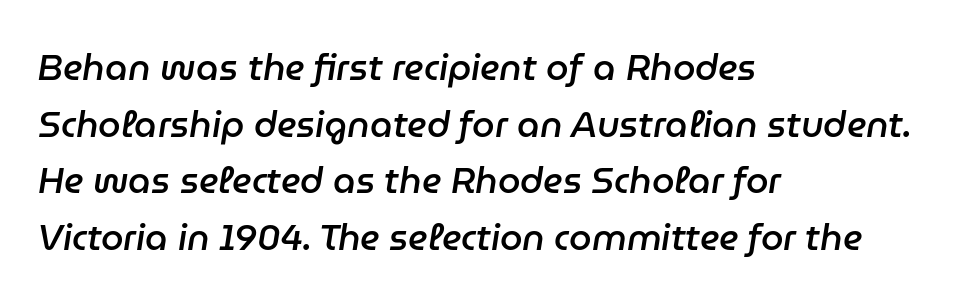
Q: Is the text bold? A: Semi-bold.
Q: Is the text italic (slanted)? A: Yes, it leans right by about 9 degrees.
Q: Is the text underlined? A: No.
Q: How is the paragraph aligned? A: Left-aligned.
Q: Is the spacing between letters normal or unusually wide? A: Normal.
Q: Is the spacing between lines tight, normal or loose? A: Normal.
Q: Width (condensed, normal, or wide)? A: Normal.
Q: Stroke contrast? A: Low.
Q: x-height? A: Medium.
Q: Monospaced? A: No.
